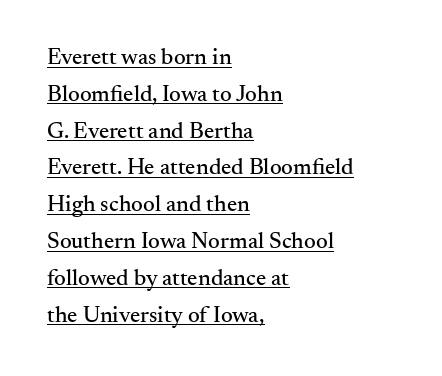
Glance below the letters and you will spot a drawn line. There is no visible air inserted between adjacent glyphs. Notice how the passage keeps a crisp vertical edge on the left only. Summary of vertical rhythm: regular, with standard interline spacing. The font's upright variant was chosen for this text.
